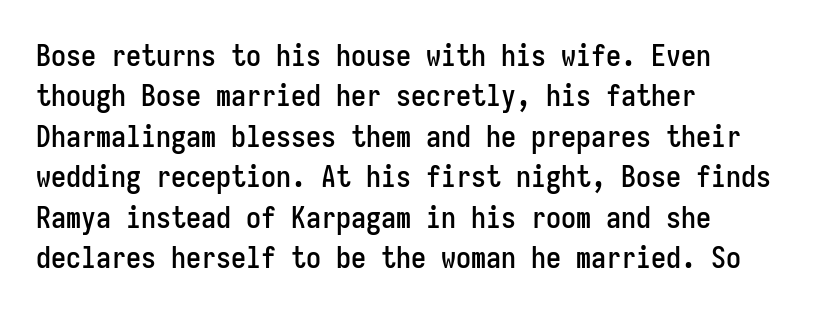
{"serif": "no", "italic": "no", "width": "condensed", "stroke_contrast": "low", "x_height": "medium", "monospaced": "yes", "underline": "no", "align": "left", "line_spacing": "normal", "line_spacing_ratio": 1.35, "letter_spacing": "normal", "letter_spacing_em": 0.0, "glyph_px": 30}
